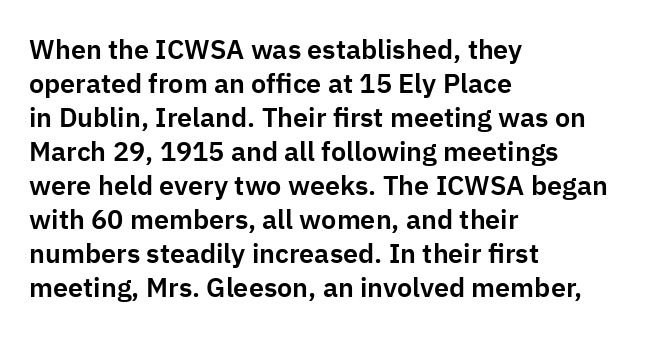
This sample uses plain, unmodified letter spacing. The setting favours the left margin, as ordinary paragraphs usually do. Does the lettering tilt? It doesn't — this is upright. Is there much room between lines? A standard amount, neither cramped nor airy.
